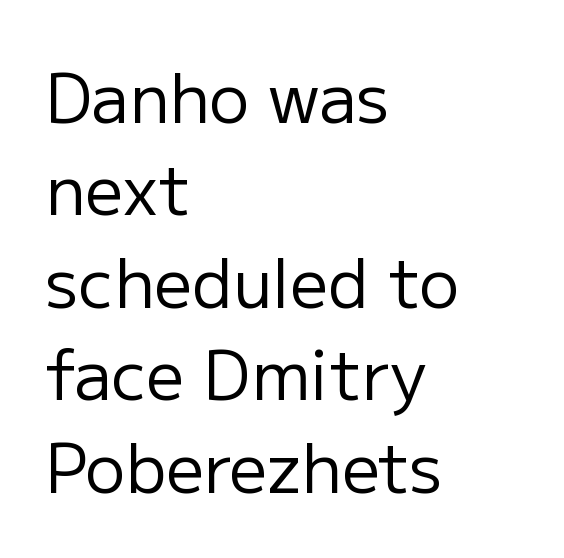
The image shows 67 px regular-weight sans-serif type, upright; set left-aligned, normal line spacing (1.38x), normal letter spacing, not underlined; low stroke contrast and a medium x-height.
